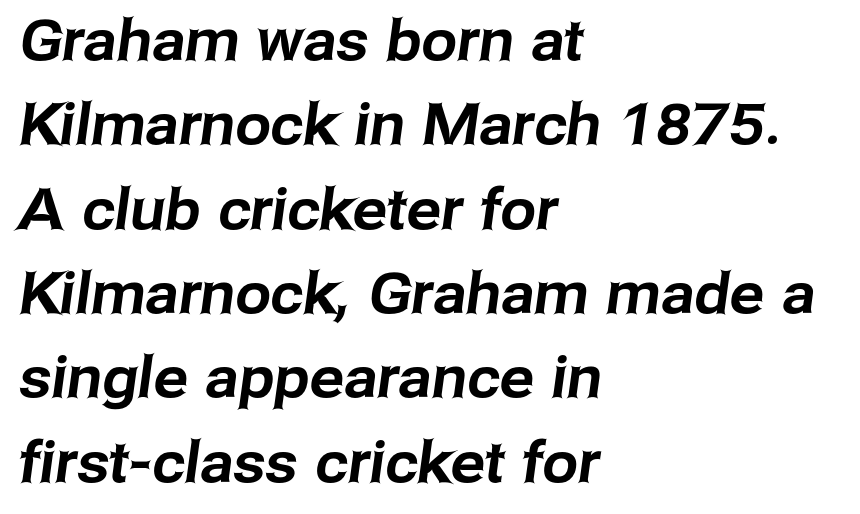
The image shows 57 px sans-serif type; set left-aligned, normal line spacing (1.48x), normal letter spacing, not underlined; low stroke contrast and a medium x-height.
